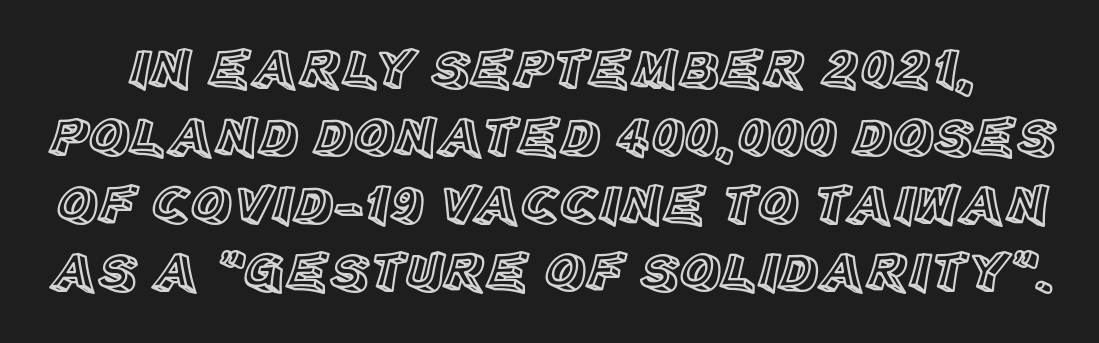
The image shows 56 px text type; set line spacing 1.21x, normal letter spacing, not underlined; a large x-height.
